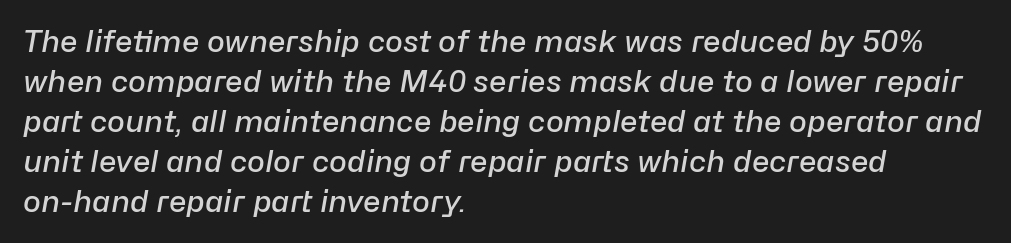
You could call the tracking neutral — neither tight nor loose. You could not count columns in this text — the font is proportionally spaced. This is oblique type, the kind used for emphasis or titles. In CSS terms this would be text-align: left. Moderately thickened strokes mark this as semibold type. Does the leading feel generous? No, just average.
